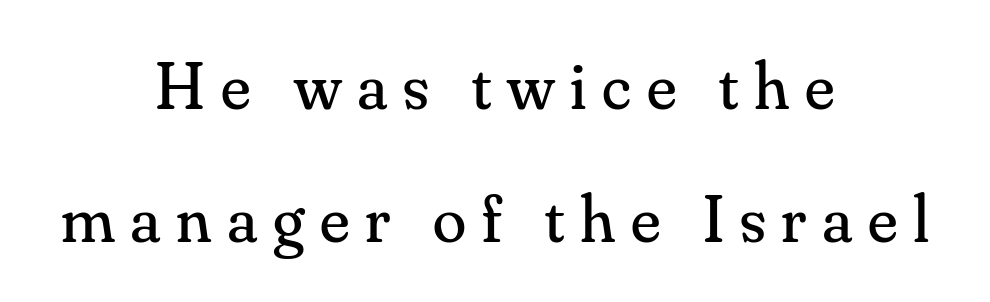
Q: Is the text bold? A: No.
Q: Is the text italic (slanted)? A: No, it is upright.
Q: Is the typeface a serif or a sans-serif typeface? A: Serif.
Q: Is the text underlined? A: No.
Q: How is the paragraph aligned? A: Centered.
Q: Is the spacing between letters normal or unusually wide? A: Unusually wide.
Q: Is the spacing between lines tight, normal or loose? A: Loose.
Q: Width (condensed, normal, or wide)? A: Normal.
Q: Stroke contrast? A: Medium.
Q: x-height? A: Small.
Q: Monospaced? A: No.
